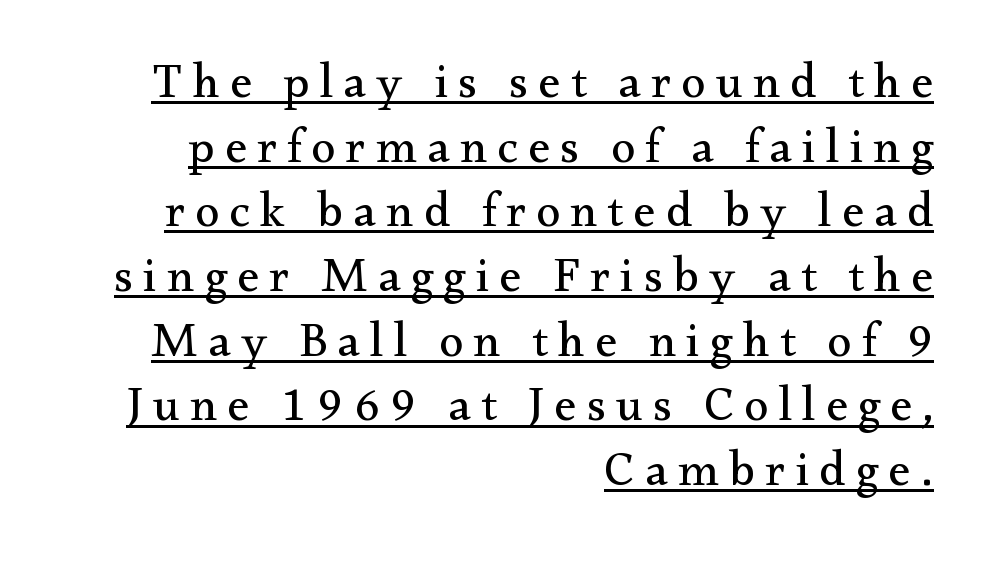
The image shows 49 px regular-weight serif type, upright; set right-aligned, normal line spacing (1.32x), unusually wide letter spacing (+0.21 em), underlined; medium stroke contrast and a small x-height.
